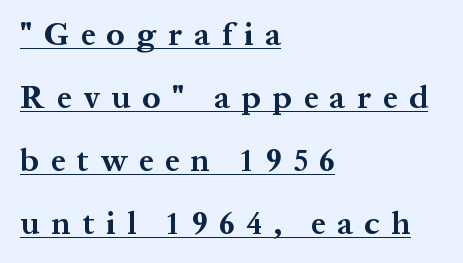
The image shows 32 px bold serif type, upright; set left-aligned, loose line spacing (1.97x), unusually wide letter spacing (+0.37 em), underlined; medium stroke contrast and a medium x-height.
